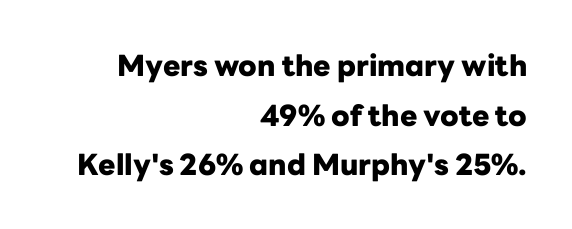
{"serif": "no", "italic": "no", "bold": "yes", "weight": "heavy", "width": "normal", "stroke_contrast": "low", "x_height": "medium", "monospaced": "no", "underline": "no", "align": "right", "line_spacing_ratio": 1.71, "letter_spacing": "normal", "letter_spacing_em": 0.0, "glyph_px": 29}
